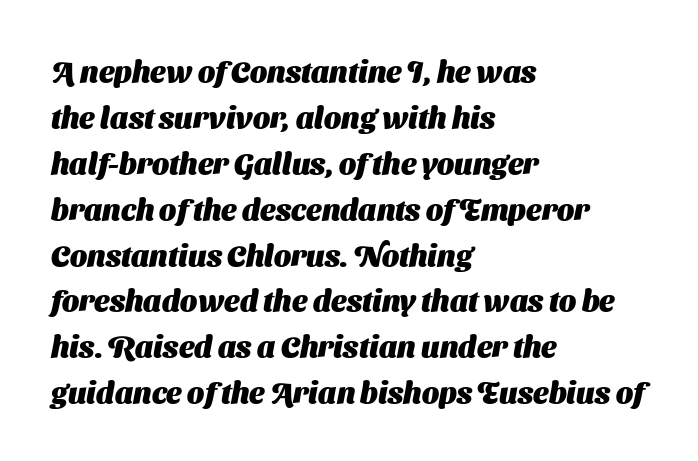
This sample keeps an unexceptional amount of space between lines. This sample is left-justified, so line endings fall wherever the words run out. Heavy, bold letterforms. Type without underlining. Default kerning and tracking; the words read as compact shapes. Each letter's strokes conclude bluntly, with no projecting serifs.
